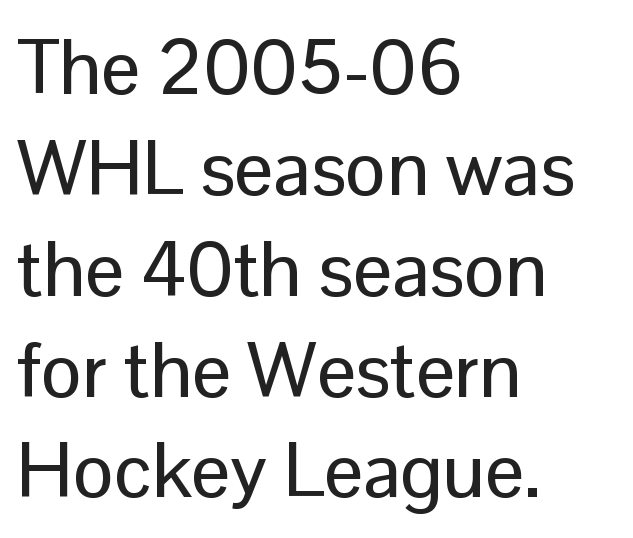
Type style note: lacks serifs. The rendering uses natural spacing where letterforms have individual widths. Each word holds together tightly as a unit, with standard inter-letter gaps. The foot of each line stays bare and open. Unlike italic type, these characters show no tilt at all.
